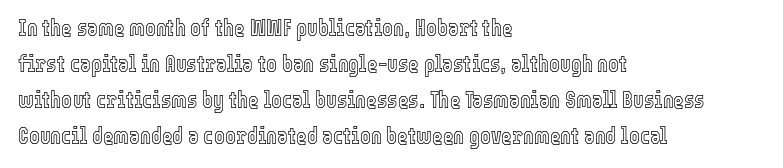
The image shows 23 px text type, upright; set left-aligned, normal line spacing (1.57x), normal letter spacing, not underlined.
